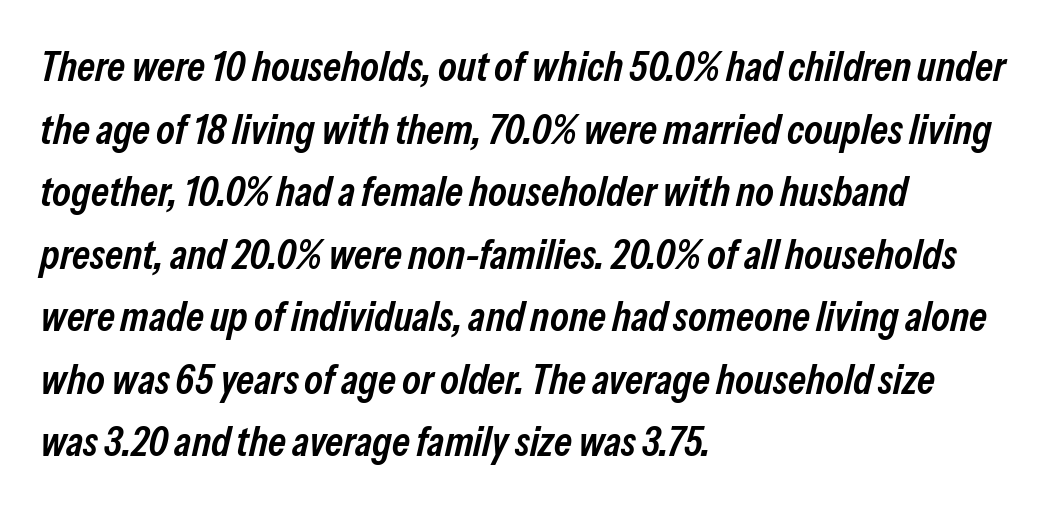
{"italic": "yes", "lean": "right", "slant_degrees": 13, "bold": "semi", "weight": "semibold", "width": "condensed", "stroke_contrast": "low", "x_height": "medium", "monospaced": "no", "underline": "no", "align": "left", "line_spacing": "normal", "line_spacing_ratio": 1.49, "letter_spacing": "normal", "letter_spacing_em": 0.0, "glyph_px": 42}
